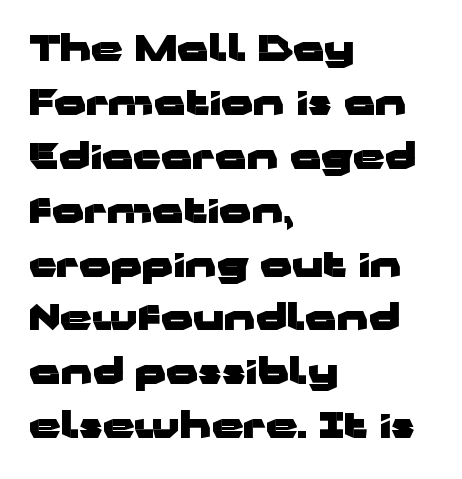
Q: Is the text bold? A: Yes.
Q: Is the text italic (slanted)? A: No, it is upright.
Q: Is the typeface a serif or a sans-serif typeface? A: Sans-serif.
Q: Is the text underlined? A: No.
Q: How is the paragraph aligned? A: Left-aligned.
Q: Is the spacing between letters normal or unusually wide? A: Normal.
Q: Is the spacing between lines tight, normal or loose? A: Normal.
Q: Width (condensed, normal, or wide)? A: Wide.
Q: Stroke contrast? A: Low.
Q: x-height? A: Medium.
Q: Monospaced? A: No.
